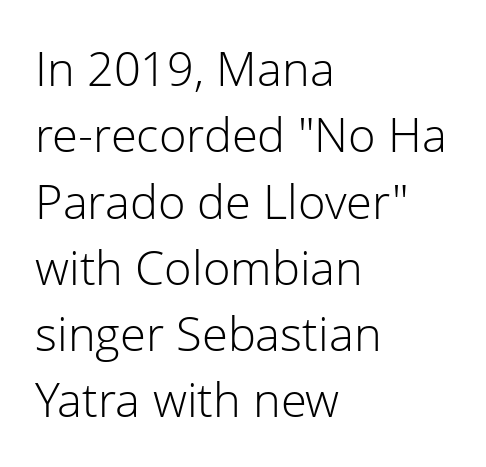
The image shows 47 px light sans-serif type, upright; set left-aligned, normal line spacing (1.41x), normal letter spacing, not underlined; low stroke contrast and a medium x-height.
